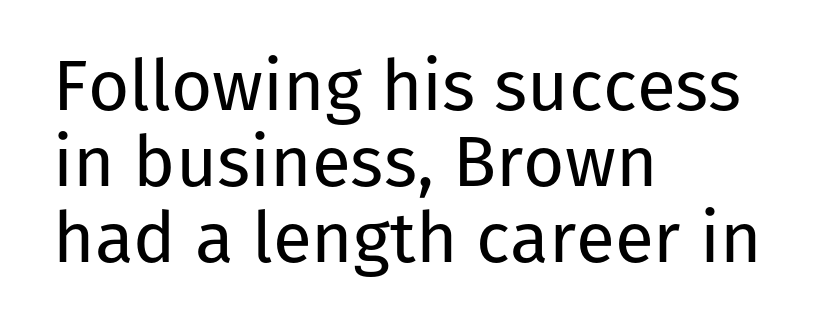
A student would call this left alignment; a typographer would say flush left, rag right. Students, observe: this is what under-led, compact text looks like. Designer's note — italics off, roman on. No feet cap the strokes, marking this as sans-serif type. A bare baseline throughout the passage.
